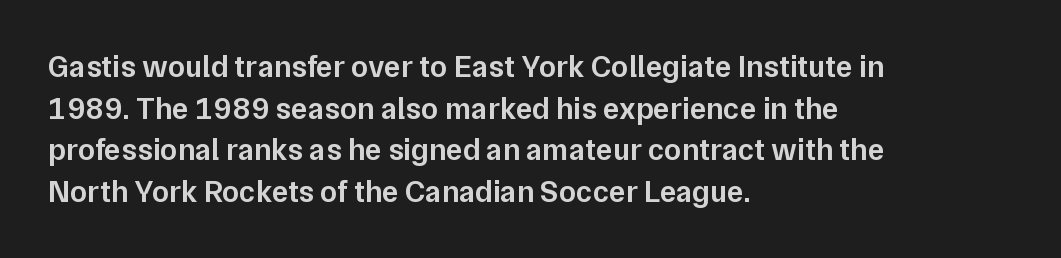
{"serif": "no", "italic": "no", "bold": "semi", "weight": "semibold", "width": "normal", "stroke_contrast": "low", "x_height": "medium", "monospaced": "no", "underline": "no", "align": "left", "line_spacing": "normal", "line_spacing_ratio": 1.34, "letter_spacing": "normal", "letter_spacing_em": 0.0, "glyph_px": 31}
